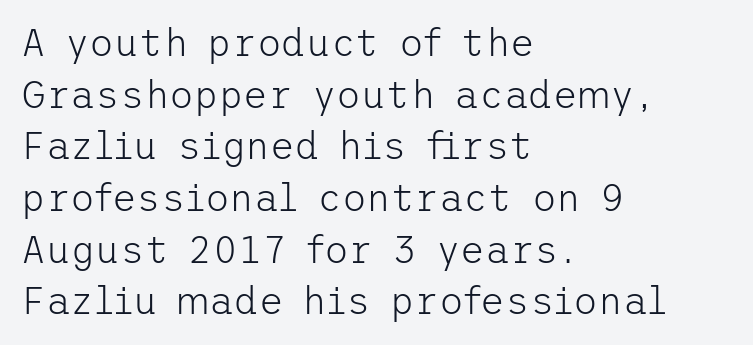
Q: Is the text bold? A: No.
Q: Is the text italic (slanted)? A: No, it is upright.
Q: Is the typeface a serif or a sans-serif typeface? A: Sans-serif.
Q: Is the text underlined? A: No.
Q: How is the paragraph aligned? A: Left-aligned.
Q: Is the spacing between letters normal or unusually wide? A: Normal.
Q: Is the spacing between lines tight, normal or loose? A: Normal.
Q: Width (condensed, normal, or wide)? A: Normal.
Q: Stroke contrast? A: Low.
Q: x-height? A: Medium.
